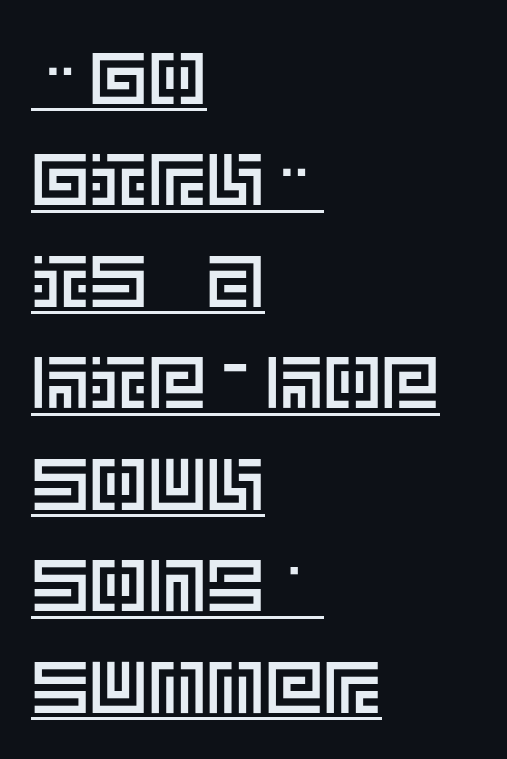
{"italic": "no", "width": "normal", "x_height": "large", "underline": "yes", "align": "left", "line_spacing": "normal", "line_spacing_ratio": 1.39, "letter_spacing": "normal", "letter_spacing_em": 0.0, "glyph_px": 73}
